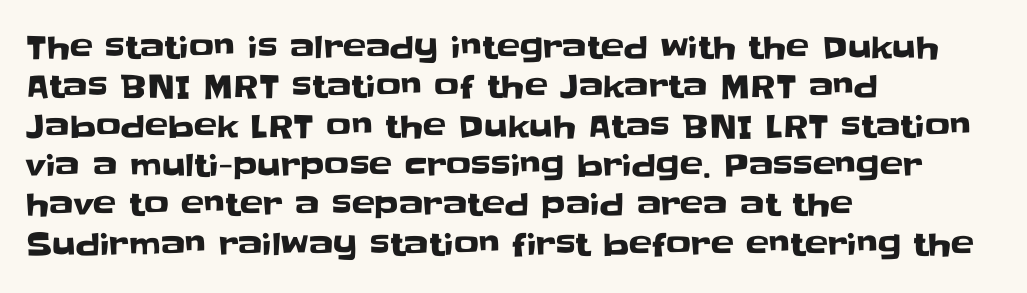
Q: Is the text italic (slanted)? A: No, it is upright.
Q: Is the typeface a serif or a sans-serif typeface? A: Sans-serif.
Q: Is the text underlined? A: No.
Q: How is the paragraph aligned? A: Left-aligned.
Q: Is the spacing between letters normal or unusually wide? A: Normal.
Q: Is the spacing between lines tight, normal or loose? A: Normal.
Q: Width (condensed, normal, or wide)? A: Normal.
Q: Stroke contrast? A: Low.
Q: x-height? A: Large.
Q: Monospaced? A: No.
